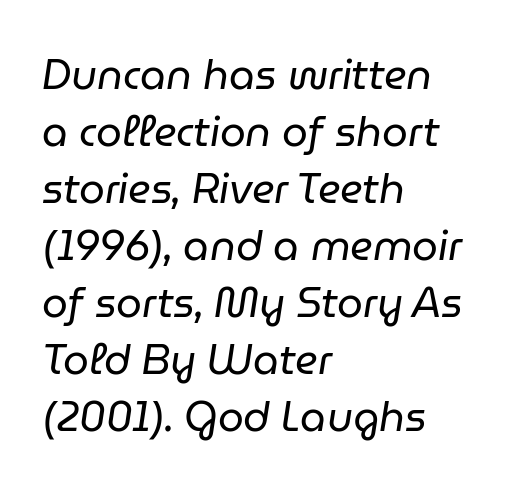
The image shows 41 px regular-weight type, italic (leaning right); set left-aligned, normal line spacing (1.39x), normal letter spacing, not underlined; low stroke contrast and a medium x-height.
